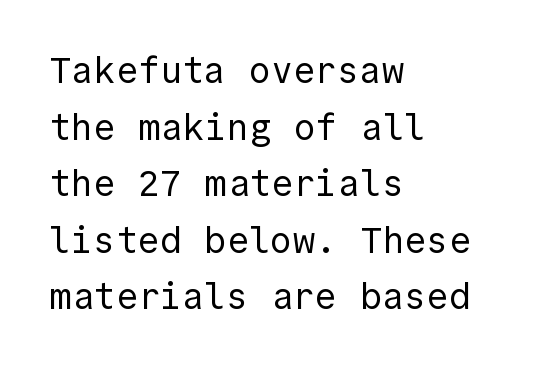
Note: no serifs on the glyphs. Horizontal bands of white between lines are of average thickness. Layout note: lines flush left. The axis of the letterforms is exactly vertical. The typeface has the unassuming heft of standard copy or less. Has an underline been added? It has not.
